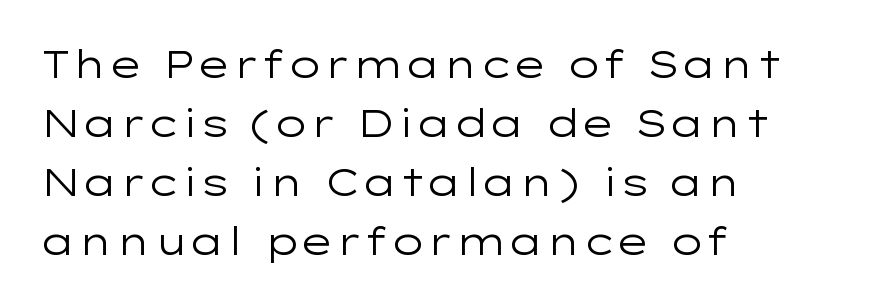
It's the straight-up-and-down kind of type. Any mark beneath the type? The region is blank. Characters follow at the spacing the type designer built in. Reading down the column, the eye jumps a familiar distance to each next line. A classic flush-left, rag-right setting is used for this passage. Weight: not bold — regular or lighter.
